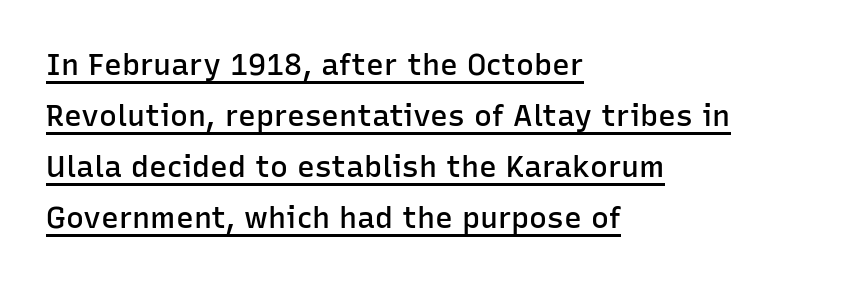
The image shows 30 px semibold sans-serif type, upright; set left-aligned, normal line spacing (1.7x), normal letter spacing, underlined; low stroke contrast and a medium x-height.
